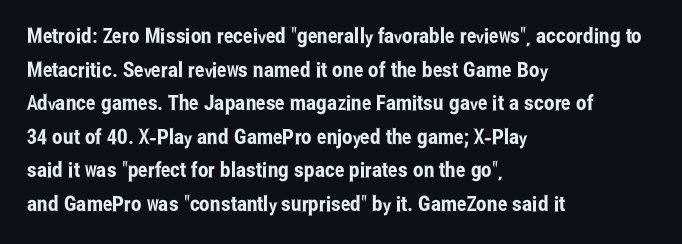
Between one letter and the next there's only the usual sliver of space. The baseline area is clear. Vertically, the passage feels balanced, rows spaced as you'd expect. This sample is left-justified, so line endings fall wherever the words run out.
